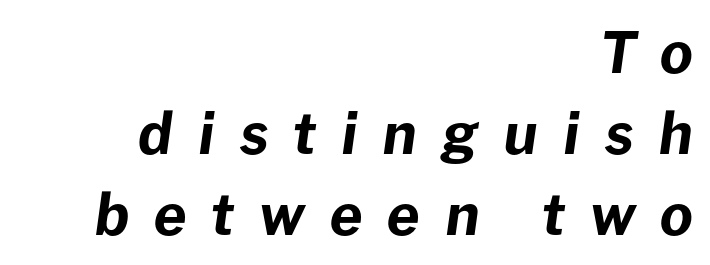
{"italic": "yes", "lean": "right", "slant_degrees": 8, "bold": "yes", "weight": "bold", "width": "normal", "stroke_contrast": "low", "x_height": "medium", "monospaced": "no", "underline": "no", "align": "right", "line_spacing": "normal", "line_spacing_ratio": 1.42, "letter_spacing": "wide", "letter_spacing_em": 0.44, "glyph_px": 57}
